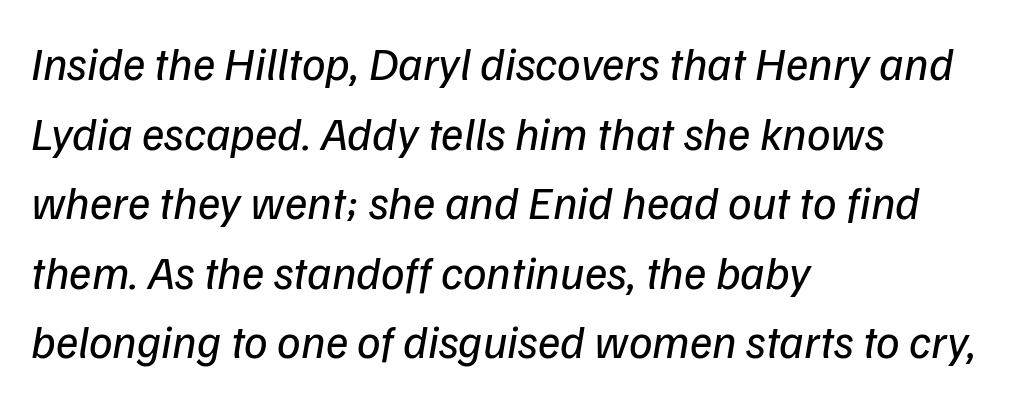
The setting favours the left margin, as ordinary paragraphs usually do. The weight would be labelled regular, book, light, or lighter still. Varying glyph widths throughout — classic text-font behaviour. Honestly, the letter spacing is just normal — you wouldn't notice it.
